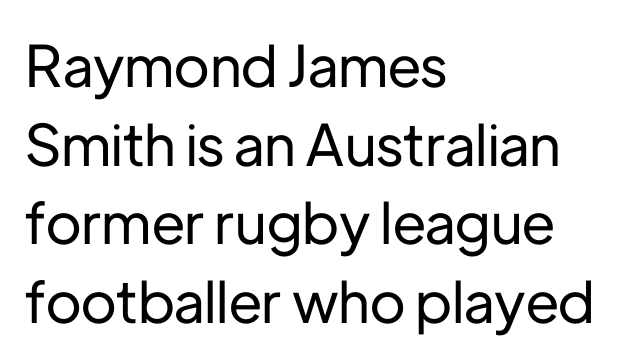
Q: Is the text italic (slanted)? A: No, it is upright.
Q: Is the typeface a serif or a sans-serif typeface? A: Sans-serif.
Q: Is the text underlined? A: No.
Q: How is the paragraph aligned? A: Left-aligned.
Q: Is the spacing between letters normal or unusually wide? A: Normal.
Q: Is the spacing between lines tight, normal or loose? A: Normal.
Q: Width (condensed, normal, or wide)? A: Normal.
Q: Stroke contrast? A: Low.
Q: x-height? A: Medium.
Q: Monospaced? A: No.
